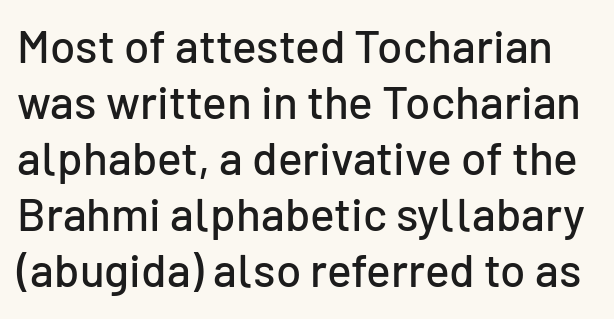
The image shows 46 px sans-serif type, upright; set line spacing 1.22x, normal letter spacing, not underlined; low stroke contrast and a medium x-height.
